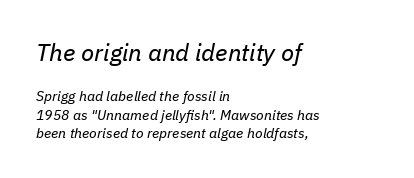
The image shows 24 px text type, italic (leaning right); set left-aligned, normal line spacing (1.3x), normal letter spacing, not underlined; the first (top) block is 1.71x larger.
